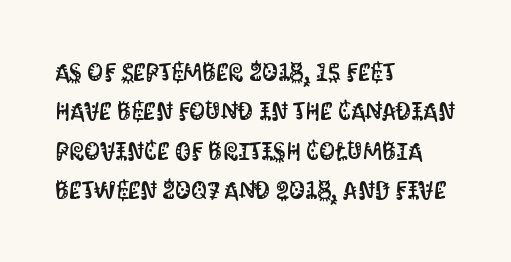
The image shows 25 px text type, upright; set left-aligned, normal line spacing (1.58x), normal letter spacing, not underlined.
